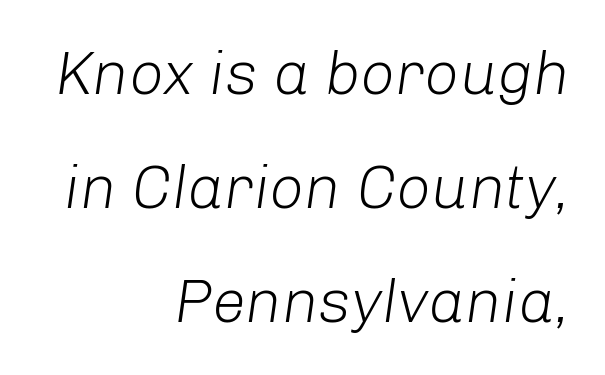
{"italic": "yes", "lean": "right", "slant_degrees": 8, "bold": "no", "weight": "light", "width": "normal", "stroke_contrast": "low", "x_height": "medium", "monospaced": "no", "underline": "no", "align": "right", "line_spacing_ratio": 1.87, "letter_spacing": "normal", "letter_spacing_em": 0.0, "glyph_px": 61}
